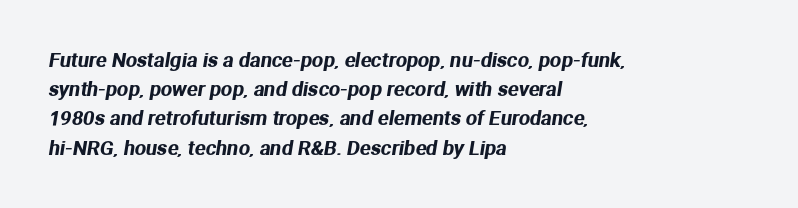
{"underline": "no", "align": "left", "line_spacing": "normal", "line_spacing_ratio": 1.46, "letter_spacing": "normal", "letter_spacing_em": 0.0, "glyph_px": 20}
